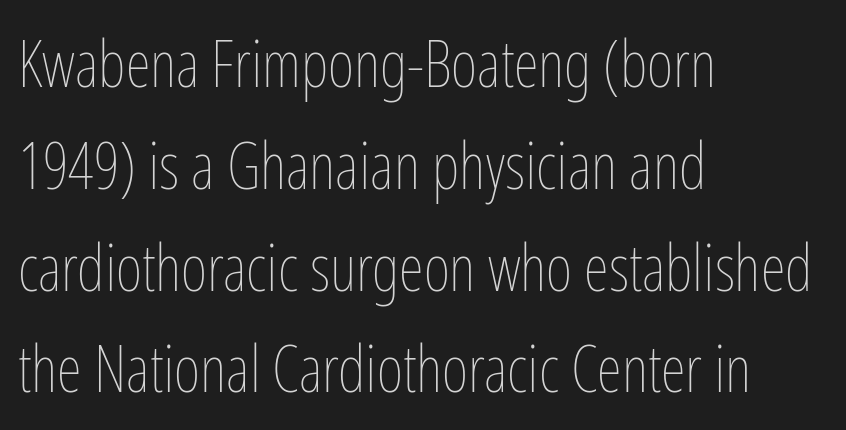
{"italic": "no", "bold": "no", "weight": "thin", "width": "condensed", "stroke_contrast": "low", "x_height": "medium", "monospaced": "no", "underline": "no", "align": "left", "line_spacing": "normal", "line_spacing_ratio": 1.59, "letter_spacing": "normal", "letter_spacing_em": 0.0, "glyph_px": 64}
